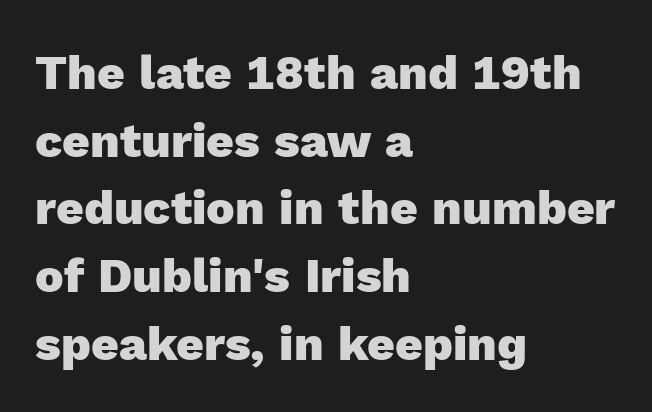
{"serif": "no", "italic": "no", "bold": "yes", "weight": "heavy", "width": "normal", "x_height": "medium", "monospaced": "no", "underline": "no", "align": "left", "line_spacing": "normal", "line_spacing_ratio": 1.41, "letter_spacing": "normal", "letter_spacing_em": 0.0, "glyph_px": 48}
